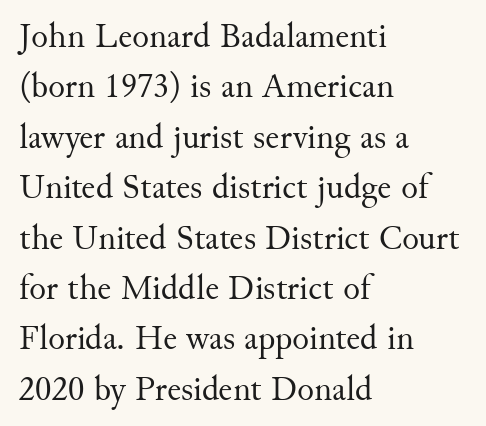
Q: Is the text bold? A: No.
Q: Is the text italic (slanted)? A: No, it is upright.
Q: Is the typeface a serif or a sans-serif typeface? A: Serif.
Q: Is the text underlined? A: No.
Q: How is the paragraph aligned? A: Left-aligned.
Q: Is the spacing between letters normal or unusually wide? A: Normal.
Q: Is the spacing between lines tight, normal or loose? A: Normal.
Q: Width (condensed, normal, or wide)? A: Normal.
Q: Stroke contrast? A: Medium.
Q: x-height? A: Small.
Q: Monospaced? A: No.
